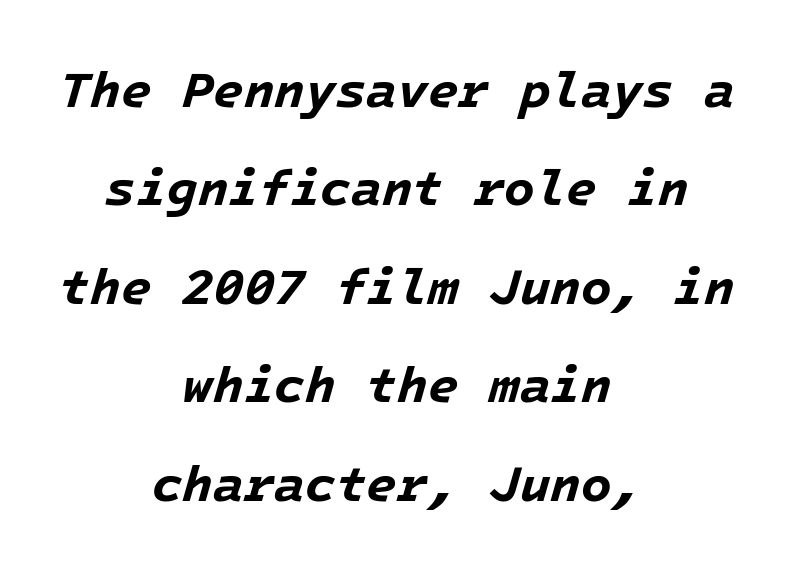
{"italic": "yes", "lean": "right", "slant_degrees": 16, "bold": "yes", "weight": "bold", "width": "normal", "stroke_contrast": "low", "x_height": "medium", "underline": "no", "align": "center", "line_spacing": "loose", "line_spacing_ratio": 1.97, "letter_spacing": "normal", "letter_spacing_em": 0.0, "glyph_px": 50}
